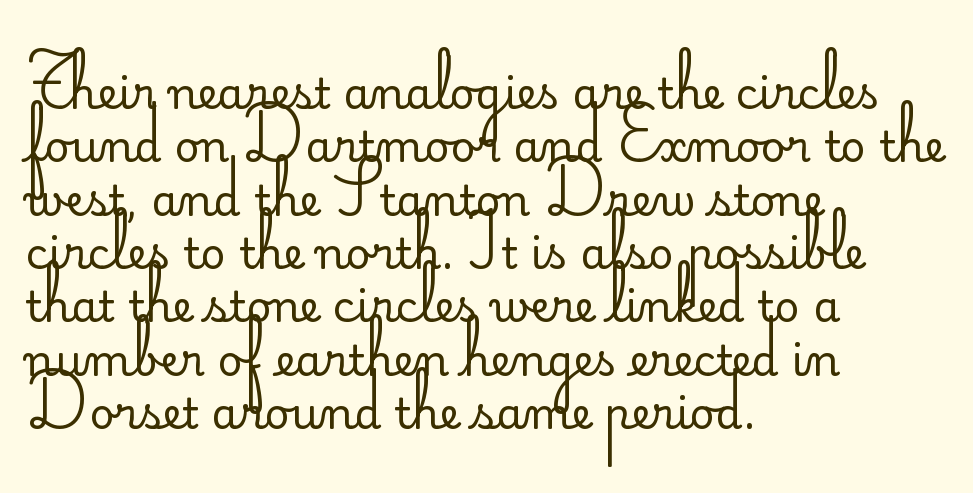
{"serif": "no", "italic": "no", "bold": "no", "weight": "regular", "width": "normal", "stroke_contrast": "low", "x_height": "small", "monospaced": "no", "underline": "no", "align": "left", "line_spacing_ratio": 1.24, "letter_spacing": "normal", "letter_spacing_em": 0.0, "glyph_px": 43}
